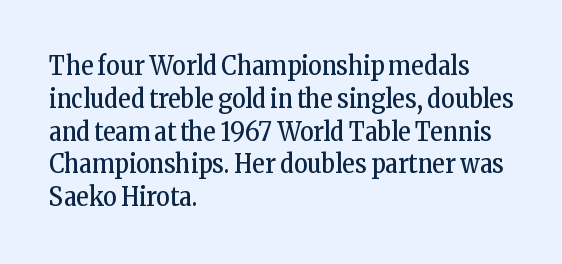
The image shows 26 px text type, upright; set left-aligned, normal line spacing (1.26x), normal letter spacing, not underlined.
